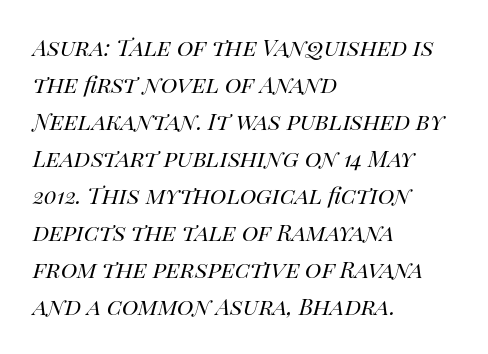
Leading: standard. Look at the tracking — it's just the regular setting, nothing added. It's the slanting kind of type. Stems here are at most as thick as an everyday book face. The passage shown is typed in a proportional face where columns would drift.
